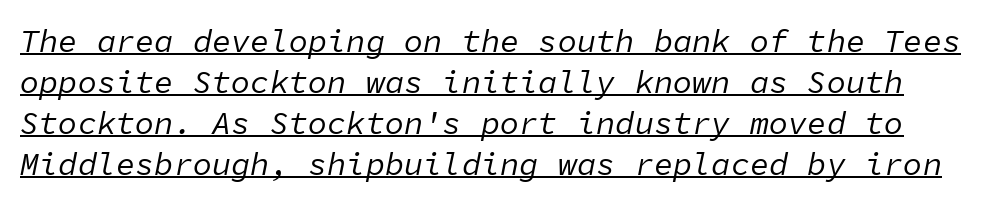
The image shows 32 px regular-weight type, italic (leaning right), monospaced; set normal line spacing (1.28x), normal letter spacing, underlined; low stroke contrast and a medium x-height.
